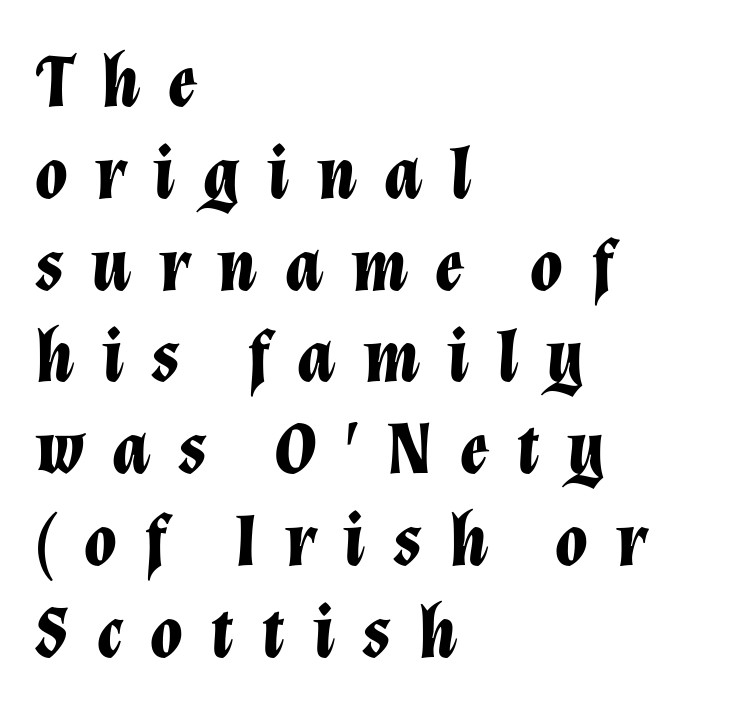
{"italic": "yes", "lean": "right", "slant_degrees": 12, "bold": "yes", "weight": "bold", "width": "normal", "stroke_contrast": "low", "x_height": "medium", "monospaced": "no", "underline": "no", "align": "left", "line_spacing_ratio": 1.24, "letter_spacing": "wide", "letter_spacing_em": 0.37, "glyph_px": 74}
